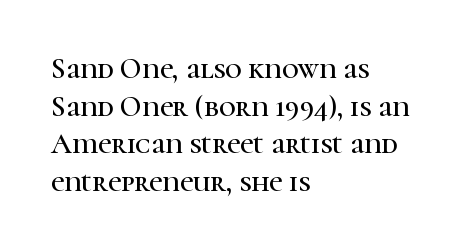
Q: Is the text italic (slanted)? A: No, it is upright.
Q: Is the typeface a serif or a sans-serif typeface? A: Serif.
Q: Is the text underlined? A: No.
Q: How is the paragraph aligned? A: Left-aligned.
Q: Is the spacing between letters normal or unusually wide? A: Normal.
Q: Is the spacing between lines tight, normal or loose? A: Normal.
Q: Width (condensed, normal, or wide)? A: Normal.
Q: Stroke contrast? A: High.
Q: x-height? A: Medium.
Q: Monospaced? A: No.
